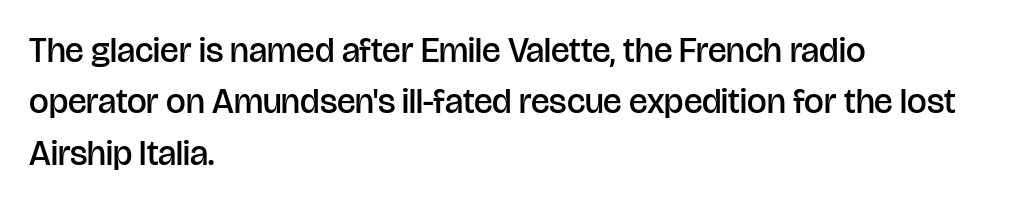
Q: Is the text bold? A: Semi-bold.
Q: Is the text italic (slanted)? A: No, it is upright.
Q: Is the typeface a serif or a sans-serif typeface? A: Sans-serif.
Q: Is the text underlined? A: No.
Q: How is the paragraph aligned? A: Left-aligned.
Q: Is the spacing between letters normal or unusually wide? A: Normal.
Q: Is the spacing between lines tight, normal or loose? A: Normal.
Q: Width (condensed, normal, or wide)? A: Normal.
Q: Stroke contrast? A: Low.
Q: x-height? A: Large.
Q: Monospaced? A: No.
